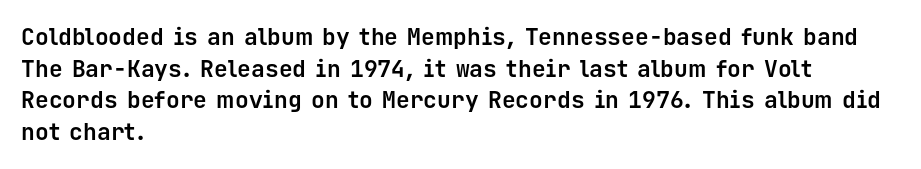
The image shows 23 px bold type, upright; set left-aligned, normal line spacing (1.38x), normal letter spacing, not underlined.
